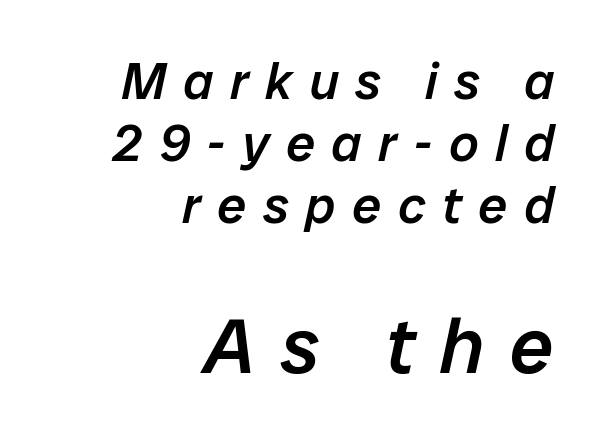
The image shows 78 px semibold type, italic (leaning right); set right-aligned, line spacing 1.19x, unusually wide letter spacing (+0.32 em), not underlined; the second (bottom) block is 1.5x larger; low stroke contrast and a medium x-height.
